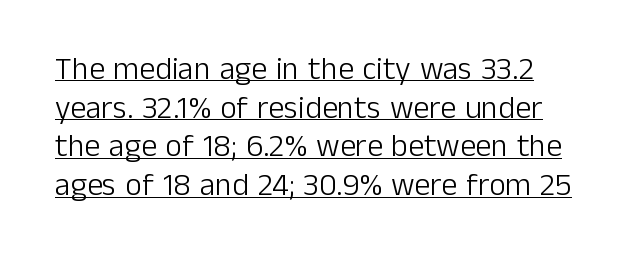
The image shows 32 px light sans-serif type, upright; set line spacing 1.21x, normal letter spacing, underlined; low stroke contrast and a medium x-height.
